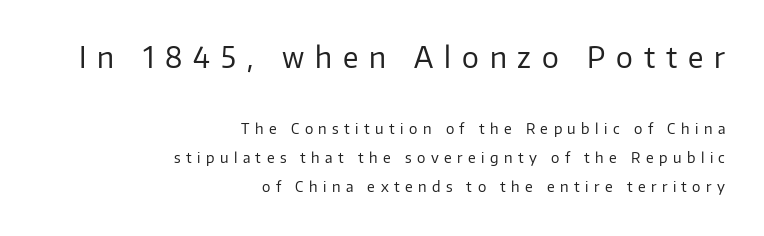
The image shows 28 px regular-weight sans-serif type, upright; set right-aligned, loose line spacing (2.07x), unusually wide letter spacing (+0.39 em), not underlined; the first (top) block is 2.0x larger; low stroke contrast and a medium x-height.
